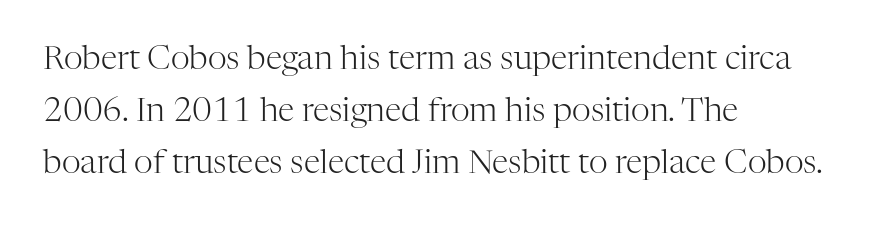
{"serif": "yes", "italic": "no", "bold": "no", "weight": "light", "width": "normal", "stroke_contrast": "high", "x_height": "medium", "monospaced": "no", "underline": "no", "align": "left", "line_spacing": "normal", "line_spacing_ratio": 1.58, "letter_spacing": "normal", "letter_spacing_em": 0.0, "glyph_px": 33}
